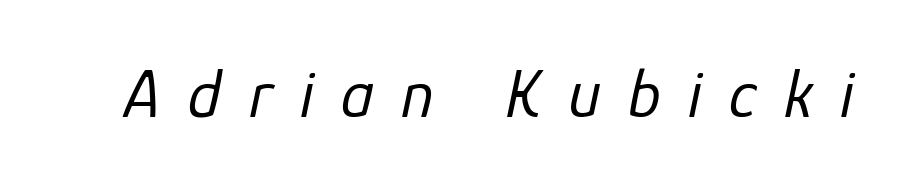
The image shows 68 px regular-weight type, italic (leaning right); set unusually wide letter spacing (+0.4 em), not underlined; low stroke contrast and a medium x-height.
